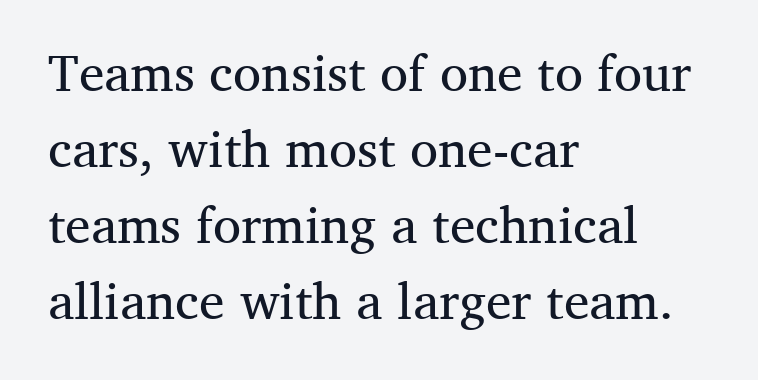
Q: Is the text bold? A: No.
Q: Is the text italic (slanted)? A: No, it is upright.
Q: Is the typeface a serif or a sans-serif typeface? A: Serif.
Q: Is the text underlined? A: No.
Q: How is the paragraph aligned? A: Left-aligned.
Q: Is the spacing between letters normal or unusually wide? A: Normal.
Q: Is the spacing between lines tight, normal or loose? A: Normal.
Q: Width (condensed, normal, or wide)? A: Normal.
Q: Stroke contrast? A: Medium.
Q: x-height? A: Medium.
Q: Monospaced? A: No.
